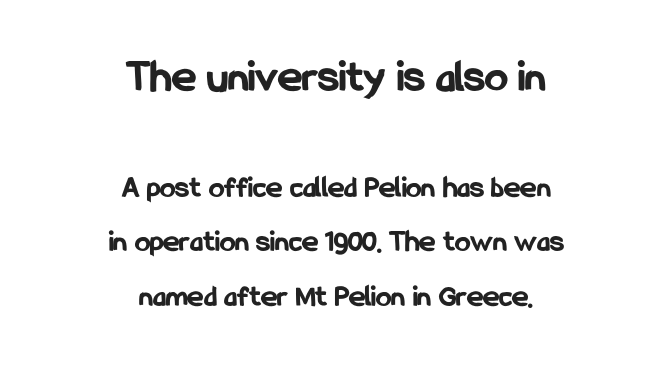
{"serif": "no", "italic": "no", "bold": "yes", "weight": "bold", "width": "condensed", "stroke_contrast": "low", "x_height": "medium", "monospaced": "no", "underline": "no", "align": "center", "line_spacing_ratio": 1.76, "letter_spacing": "normal", "letter_spacing_em": 0.0, "larger_block": "first", "size_ratio": 1.48, "glyph_px": 46}
